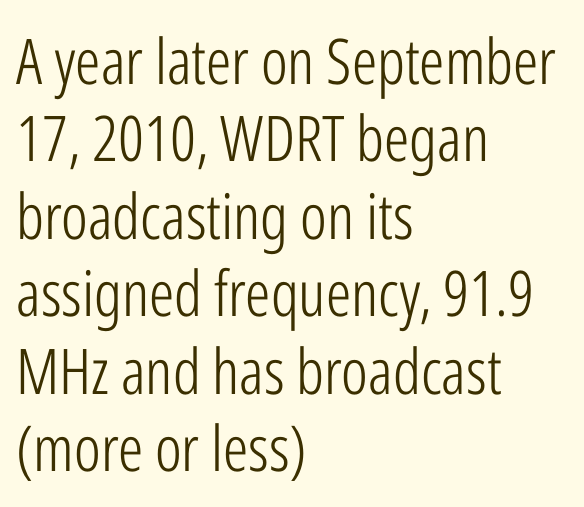
{"serif": "no", "italic": "no", "bold": "no", "weight": "light", "width": "condensed", "stroke_contrast": "low", "x_height": "medium", "monospaced": "no", "underline": "no", "align": "left", "line_spacing_ratio": 1.23, "letter_spacing": "normal", "letter_spacing_em": 0.0, "glyph_px": 63}
